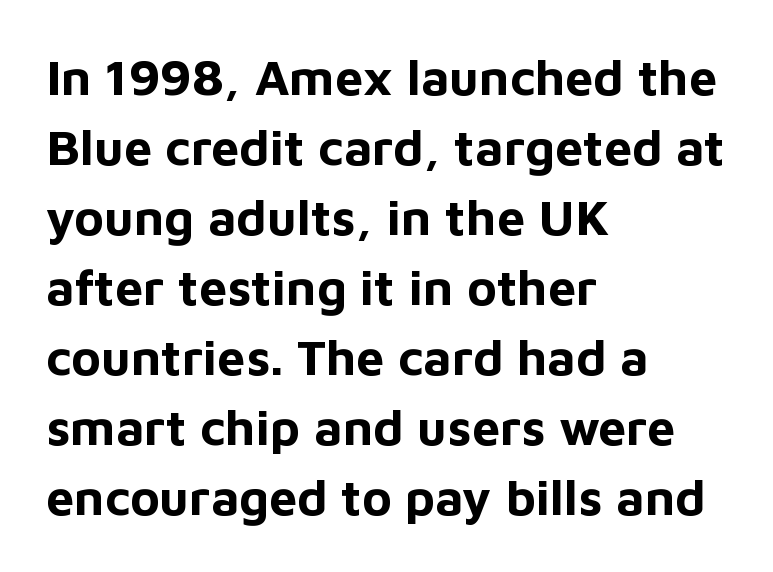
{"serif": "no", "italic": "no", "bold": "yes", "weight": "bold", "width": "normal", "stroke_contrast": "low", "x_height": "medium", "monospaced": "no", "underline": "no", "align": "left", "line_spacing": "normal", "line_spacing_ratio": 1.4, "letter_spacing": "normal", "letter_spacing_em": 0.0, "glyph_px": 50}
